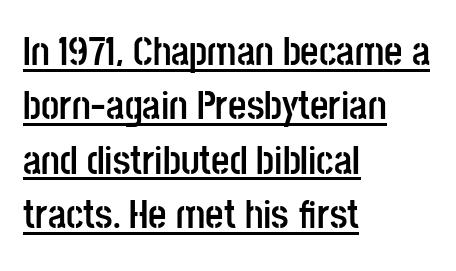
{"serif": "no", "italic": "no", "bold": "yes", "weight": "semibold", "width": "condensed", "stroke_contrast": "low", "x_height": "large", "monospaced": "no", "underline": "yes", "align": "left", "line_spacing": "normal", "line_spacing_ratio": 1.36, "letter_spacing": "normal", "letter_spacing_em": 0.0, "glyph_px": 40}
